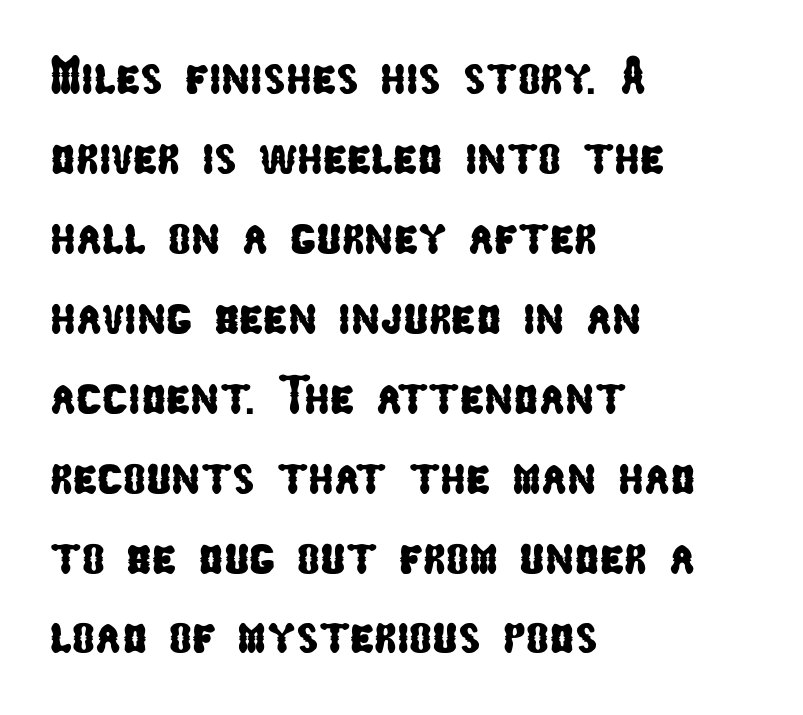
{"serif": "no", "width": "condensed", "stroke_contrast": "low", "x_height": "medium", "monospaced": "no", "underline": "no", "align": "left", "line_spacing": "normal", "line_spacing_ratio": 1.48, "letter_spacing": "normal", "letter_spacing_em": 0.0, "glyph_px": 54}
